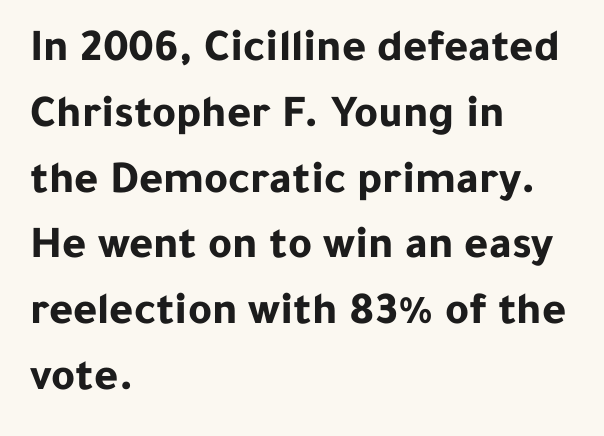
{"serif": "no", "italic": "no", "bold": "yes", "weight": "bold", "width": "normal", "stroke_contrast": "low", "x_height": "medium", "monospaced": "no", "underline": "no", "align": "left", "line_spacing": "normal", "line_spacing_ratio": 1.43, "letter_spacing": "normal", "letter_spacing_em": 0.0, "glyph_px": 46}
